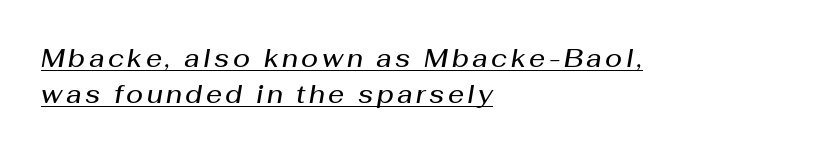
The image shows 25 px text type, italic (leaning right); set left-aligned, normal line spacing (1.43x), underlined.
